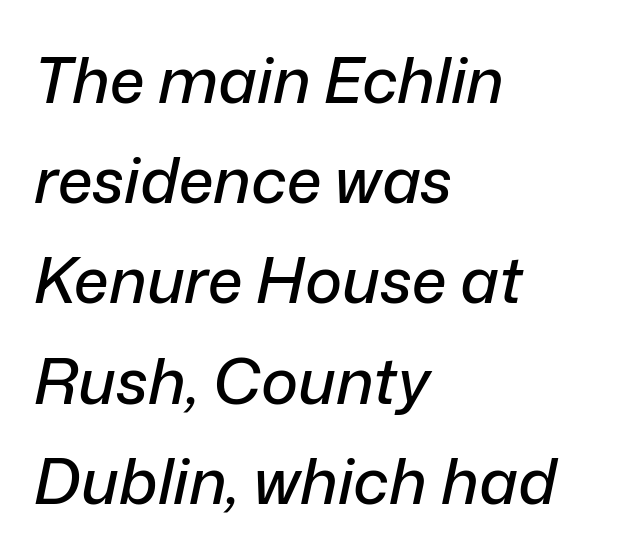
Posture: slanted. The space between consecutive lines is moderate. The gaps between neighbouring characters are ordinary and unremarkable. Leftover space on each line is placed entirely after the last word. This sample has the flowing, uneven cadence of proportional lettering. Quick note: underline off.
